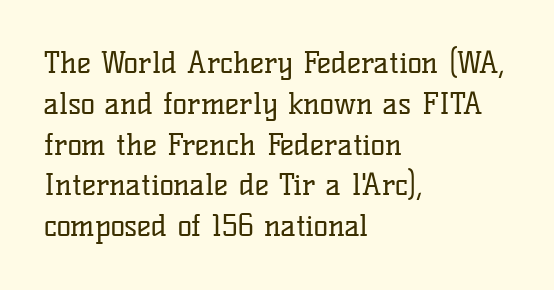
Q: Is the text bold? A: No.
Q: Is the text italic (slanted)? A: No, it is upright.
Q: Is the typeface a serif or a sans-serif typeface? A: Serif.
Q: Is the text underlined? A: No.
Q: How is the paragraph aligned? A: Left-aligned.
Q: Is the spacing between letters normal or unusually wide? A: Normal.
Q: Is the spacing between lines tight, normal or loose? A: Normal.
Q: Width (condensed, normal, or wide)? A: Normal.
Q: Stroke contrast? A: Low.
Q: x-height? A: Medium.
Q: Monospaced? A: No.
